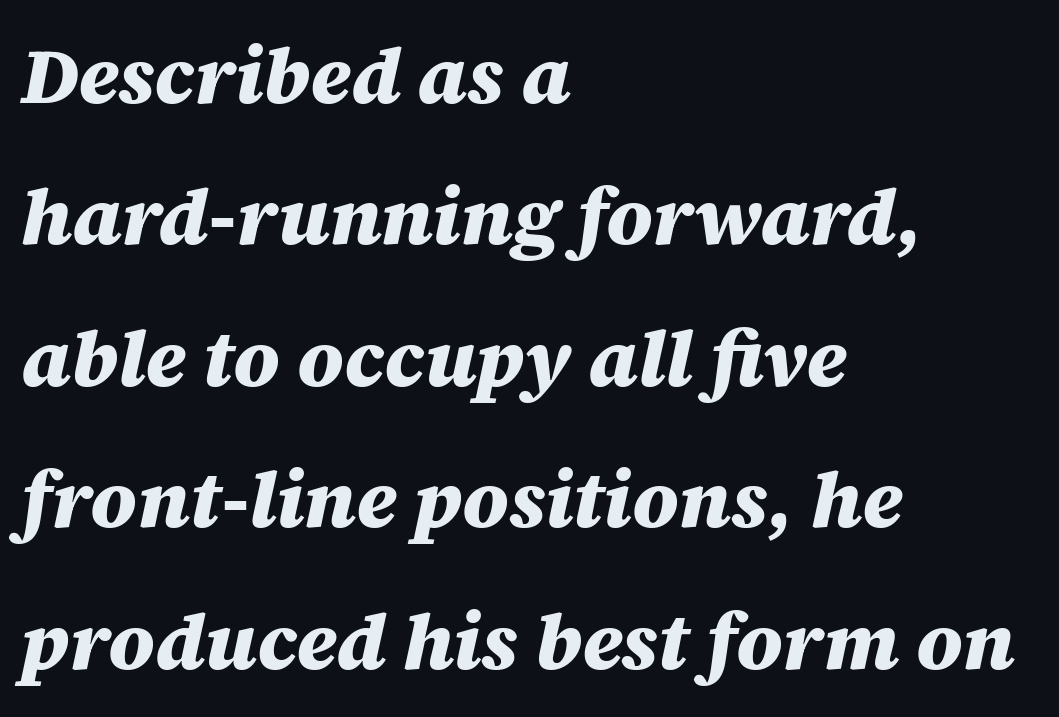
Tracking here is standard; glyphs follow each other at the usual distance. Words float on clear page, feet unadorned. The rendering uses natural spacing where letterforms have individual widths. These words are printed bold, with thick strokes throughout. If you drew a line through each stem, it would be angled.
